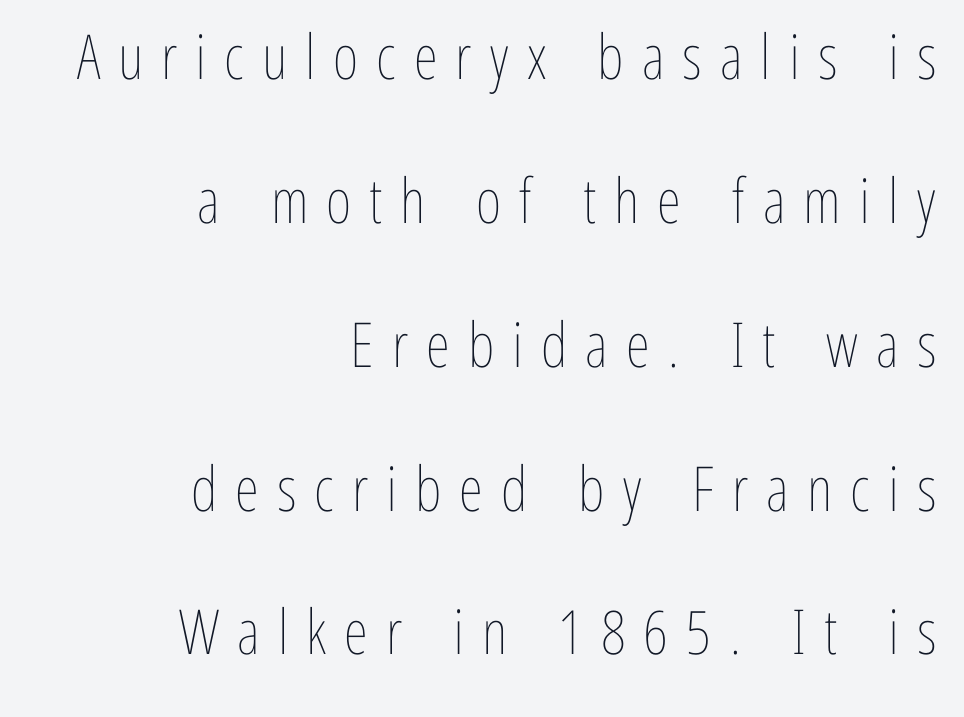
Q: Is the text bold? A: No.
Q: Is the text italic (slanted)? A: No, it is upright.
Q: Is the text underlined? A: No.
Q: How is the paragraph aligned? A: Right-aligned.
Q: Is the spacing between letters normal or unusually wide? A: Unusually wide.
Q: Is the spacing between lines tight, normal or loose? A: Loose.
Q: Width (condensed, normal, or wide)? A: Condensed.
Q: Stroke contrast? A: Low.
Q: x-height? A: Medium.
Q: Monospaced? A: No.
